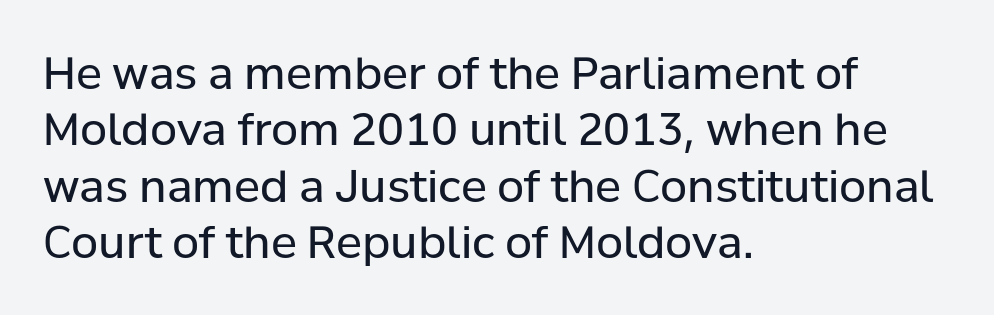
Q: Is the text bold? A: No.
Q: Is the text italic (slanted)? A: No, it is upright.
Q: Is the typeface a serif or a sans-serif typeface? A: Sans-serif.
Q: Is the text underlined? A: No.
Q: How is the paragraph aligned? A: Left-aligned.
Q: Is the spacing between letters normal or unusually wide? A: Normal.
Q: Is the spacing between lines tight, normal or loose? A: Normal.
Q: Width (condensed, normal, or wide)? A: Normal.
Q: Stroke contrast? A: Low.
Q: x-height? A: Medium.
Q: Monospaced? A: No.
